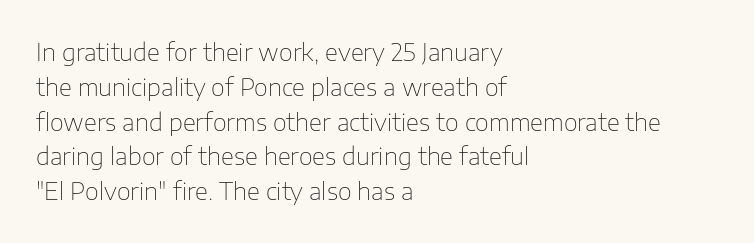
{"italic": "no", "bold": "no", "underline": "no", "align": "left", "line_spacing": "normal", "line_spacing_ratio": 1.45, "letter_spacing": "normal", "letter_spacing_em": 0.0, "glyph_px": 24}
